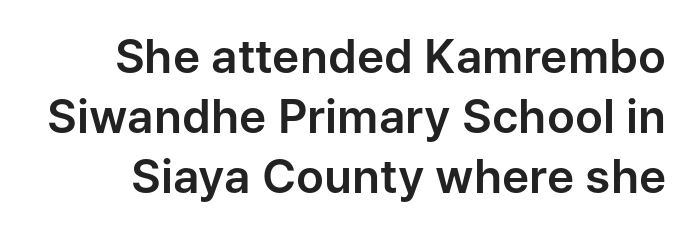
{"serif": "no", "italic": "no", "width": "normal", "stroke_contrast": "low", "x_height": "medium", "monospaced": "no", "underline": "no", "line_spacing": "normal", "line_spacing_ratio": 1.3, "letter_spacing": "normal", "letter_spacing_em": 0.0, "glyph_px": 46}
